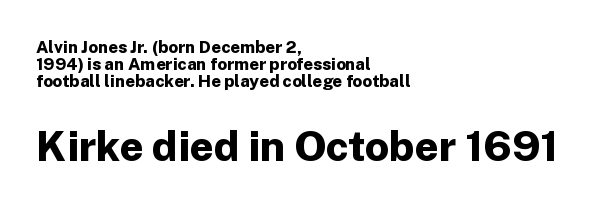
{"serif": "no", "italic": "no", "bold": "yes", "weight": "bold", "width": "normal", "stroke_contrast": "low", "x_height": "medium", "monospaced": "no", "underline": "no", "align": "left", "line_spacing": "tight", "line_spacing_ratio": 1.0, "letter_spacing": "normal", "letter_spacing_em": 0.0, "larger_block": "second", "size_ratio": 2.47, "glyph_px": 42}
